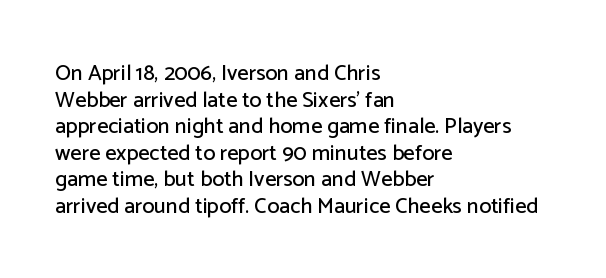
A student would call this left alignment; a typographer would say flush left, rag right. Nobody touched the tracking dial on this one. Tall strokes in this sample are plumb rather than angled. Descenders are the only things crossing below the line.
